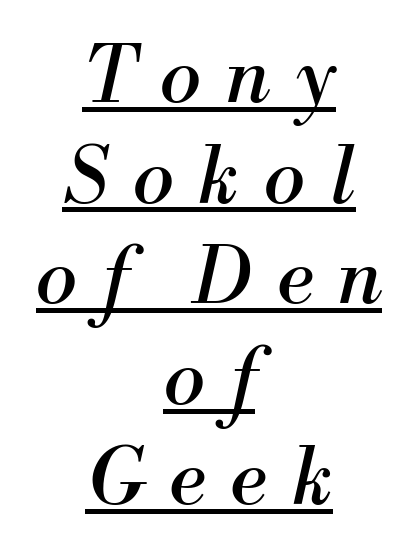
Q: Is the text bold? A: No.
Q: Is the text italic (slanted)? A: Yes, it leans right by about 13 degrees.
Q: Is the typeface a serif or a sans-serif typeface? A: Serif.
Q: Is the text underlined? A: Yes.
Q: How is the paragraph aligned? A: Centered.
Q: Is the spacing between letters normal or unusually wide? A: Unusually wide.
Q: Is the spacing between lines tight, normal or loose? A: Normal.
Q: Width (condensed, normal, or wide)? A: Normal.
Q: Stroke contrast? A: Medium.
Q: x-height? A: Small.
Q: Monospaced? A: No.
